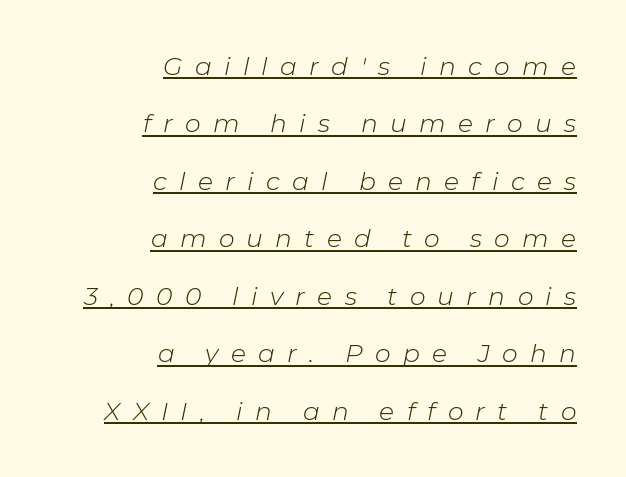
{"italic": "yes", "lean": "right", "slant_degrees": 11, "bold": "no", "underline": "yes", "align": "right", "line_spacing": "loose", "line_spacing_ratio": 2.3, "letter_spacing": "wide", "letter_spacing_em": 0.49, "glyph_px": 25}
